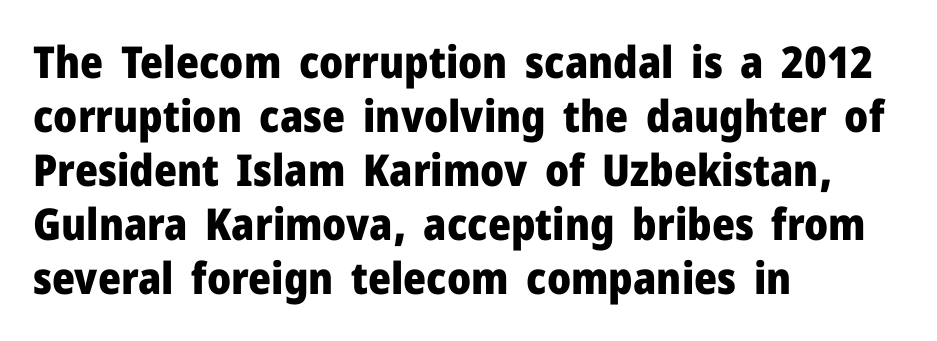
Q: Is the text bold? A: Yes.
Q: Is the text italic (slanted)? A: No, it is upright.
Q: Is the typeface a serif or a sans-serif typeface? A: Sans-serif.
Q: Is the text underlined? A: No.
Q: How is the paragraph aligned? A: Left-aligned.
Q: Is the spacing between letters normal or unusually wide? A: Normal.
Q: Width (condensed, normal, or wide)? A: Normal.
Q: Stroke contrast? A: Low.
Q: x-height? A: Medium.
Q: Monospaced? A: No.
